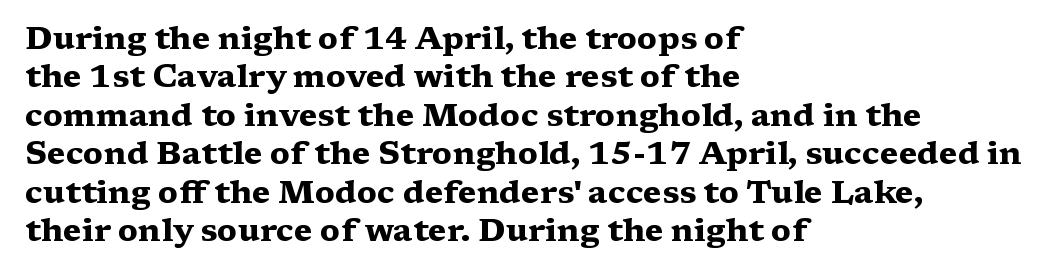
Q: Is the text bold? A: Yes.
Q: Is the text italic (slanted)? A: No, it is upright.
Q: Is the typeface a serif or a sans-serif typeface? A: Serif.
Q: Is the text underlined? A: No.
Q: How is the paragraph aligned? A: Left-aligned.
Q: Is the spacing between letters normal or unusually wide? A: Normal.
Q: Width (condensed, normal, or wide)? A: Wide.
Q: Stroke contrast? A: Medium.
Q: x-height? A: Medium.
Q: Monospaced? A: No.
